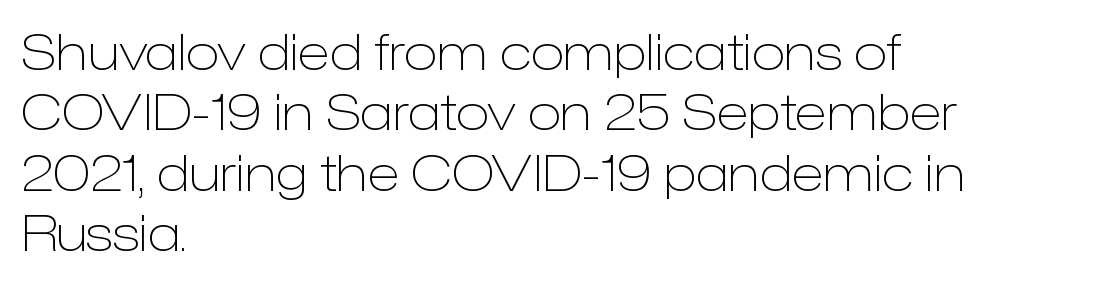
The image shows 50 px light sans-serif type, upright; set left-aligned, line spacing 1.21x, normal letter spacing, not underlined; low stroke contrast and a medium x-height.
